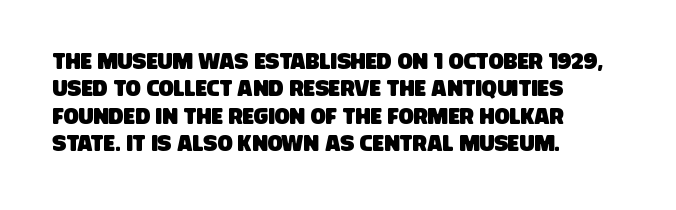
Q: Is the text underlined? A: No.
Q: How is the paragraph aligned? A: Left-aligned.
Q: Is the spacing between letters normal or unusually wide? A: Normal.
Q: Is the spacing between lines tight, normal or loose? A: Normal.
